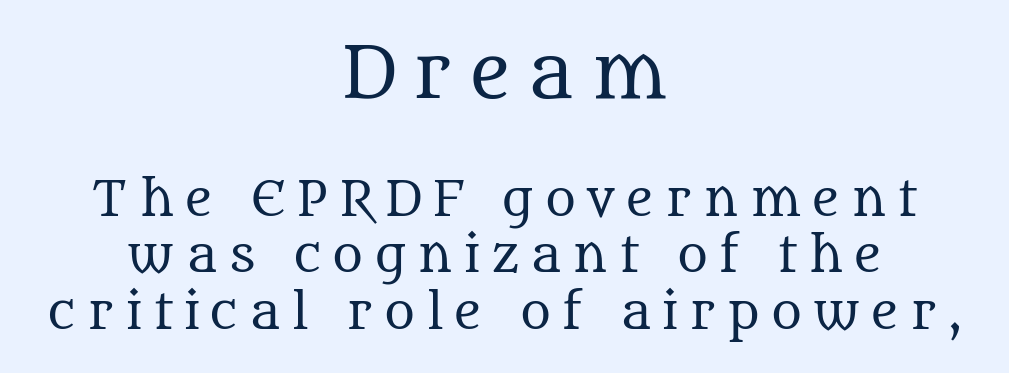
{"serif": "yes", "italic": "no", "bold": "no", "weight": "regular", "width": "normal", "stroke_contrast": "medium", "x_height": "large", "monospaced": "no", "underline": "no", "align": "center", "line_spacing_ratio": 1.2, "letter_spacing": "wide", "letter_spacing_em": 0.24, "larger_block": "first", "size_ratio": 1.49, "glyph_px": 70}
